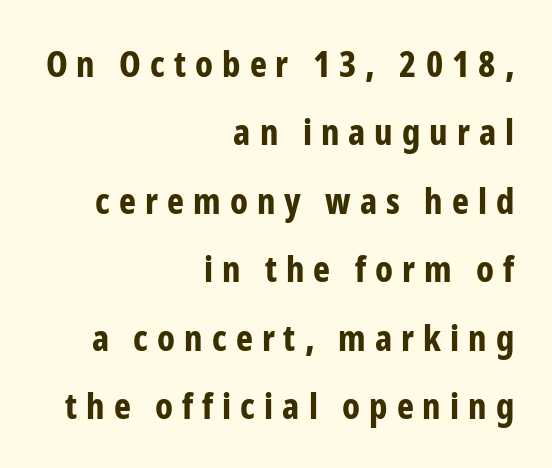
The image shows 36 px bold, condensed sans-serif type, upright; set right-aligned, loose line spacing (1.9x), unusually wide letter spacing (+0.25 em), not underlined; low stroke contrast and a medium x-height.
